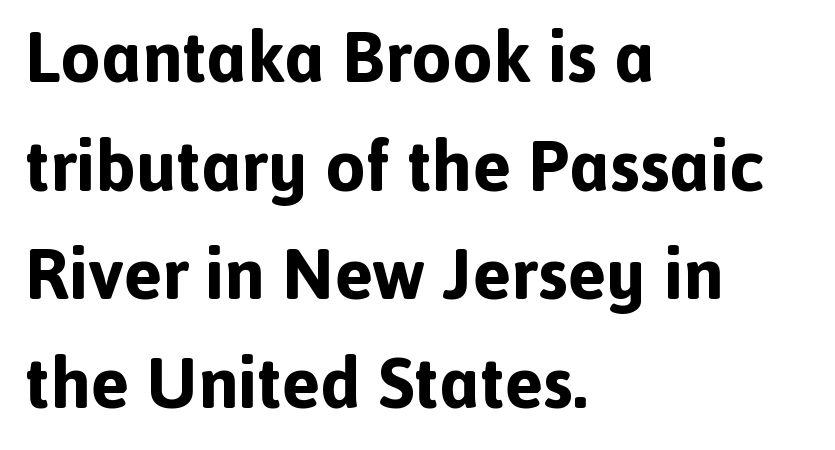
The image shows 72 px bold sans-serif type, upright; set left-aligned, normal line spacing (1.51x), normal letter spacing, not underlined; a medium x-height.
